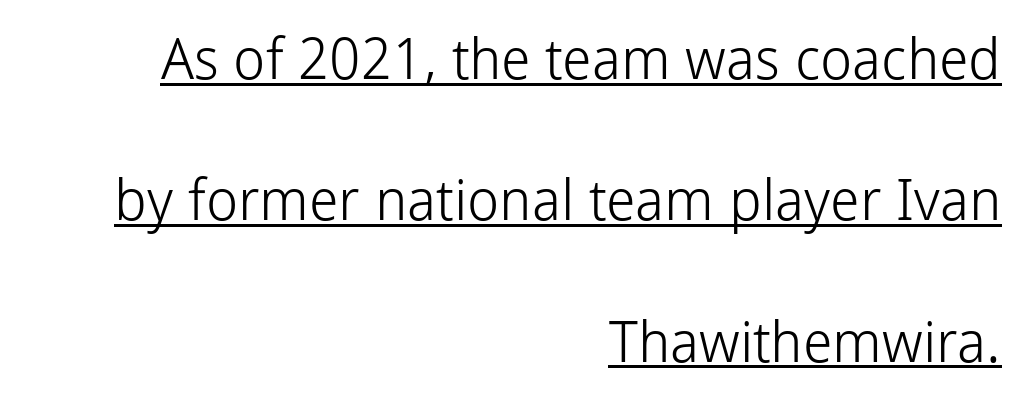
{"serif": "no", "italic": "no", "bold": "no", "weight": "light", "width": "normal", "stroke_contrast": "low", "x_height": "medium", "monospaced": "no", "underline": "yes", "align": "right", "line_spacing": "loose", "line_spacing_ratio": 2.48, "letter_spacing": "normal", "letter_spacing_em": 0.0, "glyph_px": 57}
